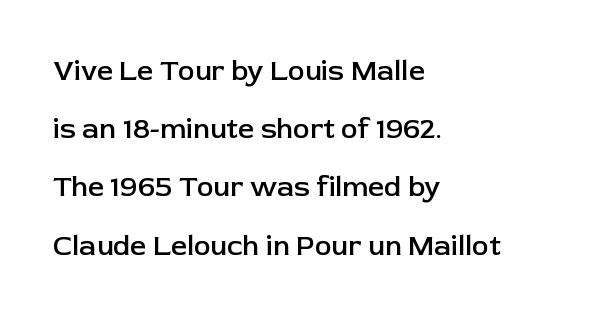
The image shows 28 px semibold sans-serif type, upright; set left-aligned, loose line spacing (2.08x), normal letter spacing, not underlined; low stroke contrast and a medium x-height.
